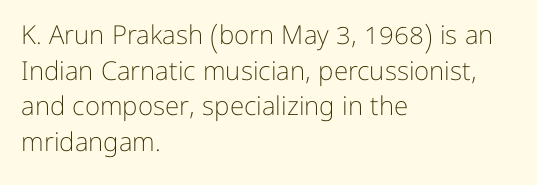
{"italic": "no", "bold": "no", "underline": "no", "align": "left", "line_spacing": "normal", "line_spacing_ratio": 1.37, "letter_spacing": "normal", "letter_spacing_em": 0.0, "glyph_px": 26}
